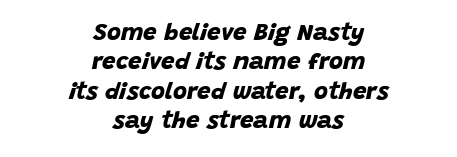
The image shows 24 px bold type; set centered, line spacing 1.22x, normal letter spacing, not underlined.
